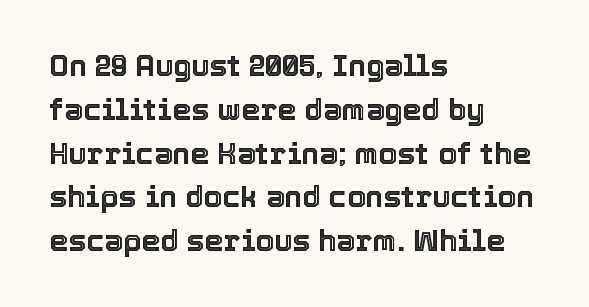
Compared with typical body copy, the letter spacing here is the same. The setting favours the left margin, as ordinary paragraphs usually do. Leading matches the norm, producing a regular column. Descenders hang freely into open space. This sample has the flowing, uneven cadence of proportional lettering.
